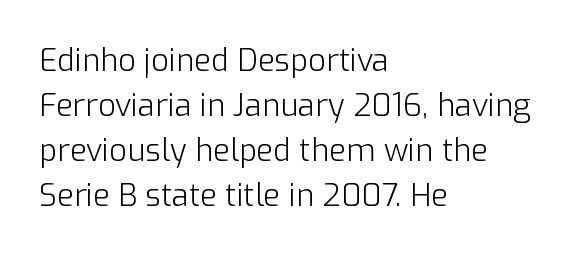
Q: Is the text bold? A: No.
Q: Is the text italic (slanted)? A: No, it is upright.
Q: Is the typeface a serif or a sans-serif typeface? A: Sans-serif.
Q: Is the text underlined? A: No.
Q: How is the paragraph aligned? A: Left-aligned.
Q: Is the spacing between letters normal or unusually wide? A: Normal.
Q: Is the spacing between lines tight, normal or loose? A: Normal.
Q: Width (condensed, normal, or wide)? A: Normal.
Q: Stroke contrast? A: Low.
Q: x-height? A: Medium.
Q: Monospaced? A: No.
